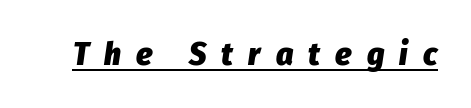
Emphasis by weight is at full strength: bold. The rendering applies a slant to the glyphs. Honestly, the underline is the first thing you notice here. Varying glyph widths throughout — classic text-font behaviour.
